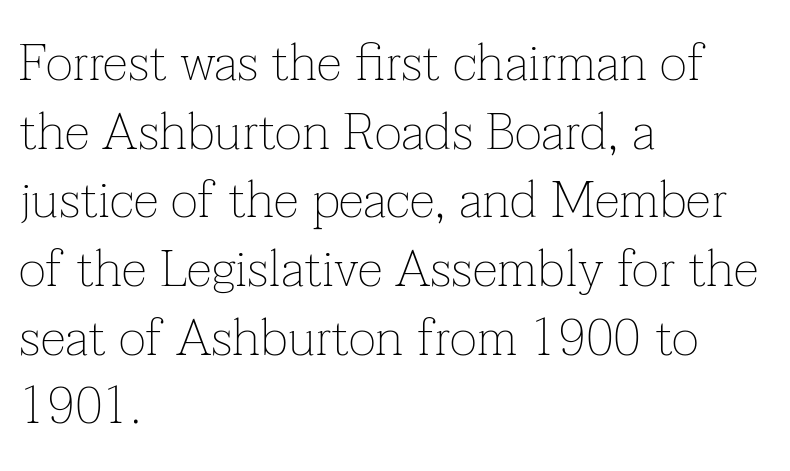
Q: Is the text bold? A: No.
Q: Is the text italic (slanted)? A: No, it is upright.
Q: Is the typeface a serif or a sans-serif typeface? A: Serif.
Q: Is the text underlined? A: No.
Q: How is the paragraph aligned? A: Left-aligned.
Q: Is the spacing between letters normal or unusually wide? A: Normal.
Q: Is the spacing between lines tight, normal or loose? A: Normal.
Q: Width (condensed, normal, or wide)? A: Normal.
Q: Stroke contrast? A: Low.
Q: x-height? A: Medium.
Q: Monospaced? A: No.
